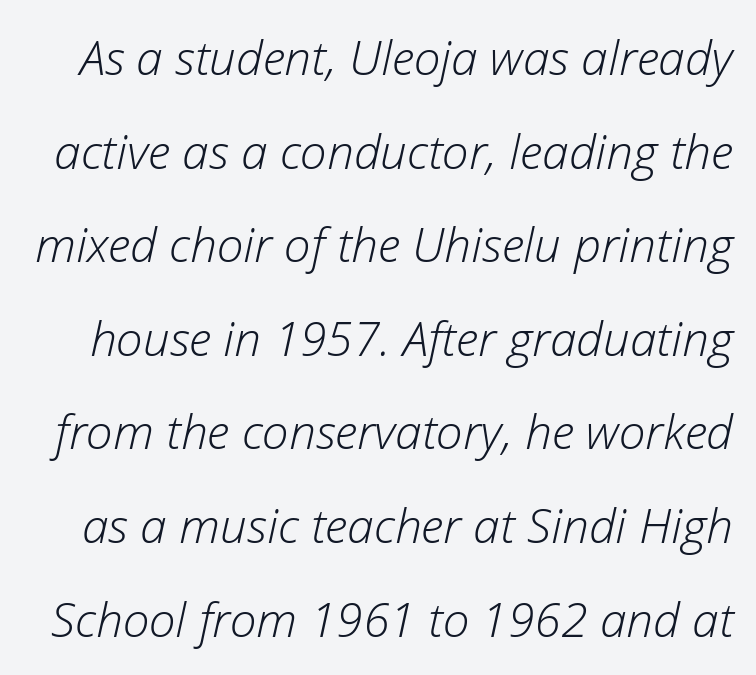
No heavy texture on the line: the type isn't bold. This sample has the flowing, uneven cadence of proportional lettering. A great deal of white space separates one row of letters from the next. Rendered with sloped, italic letterforms.
